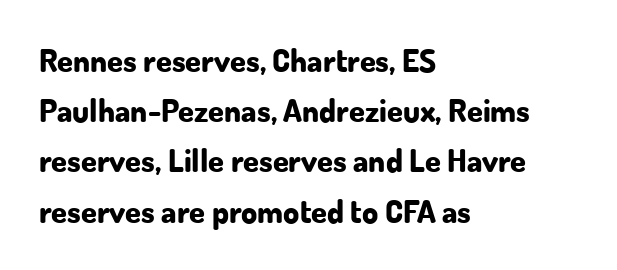
The lettering stays uniformly vertical, giving the passage a roman look. The designer went with a sans here, leaving each stem footless. Alignment: flush left. The space directly below the letters is spotless.
